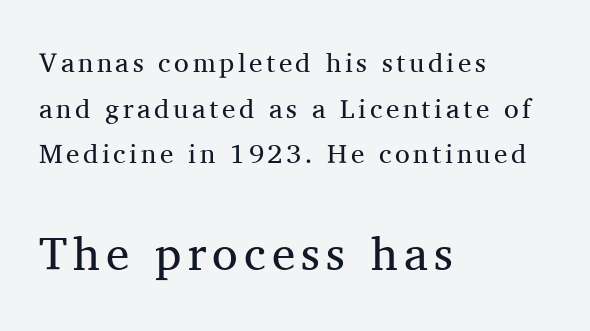
The image shows 47 px regular-weight serif type, upright; set left-aligned, normal line spacing (1.69x), not underlined; the second (bottom) block is 1.74x larger; medium stroke contrast and a medium x-height.
